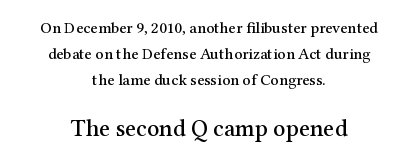
The image shows 24 px text type, upright; set centered, normal line spacing (1.61x), normal letter spacing, not underlined; the second (bottom) block is 1.5x larger.
